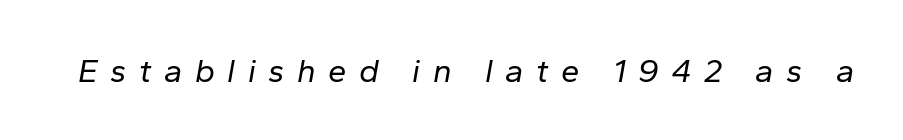
{"italic": "yes", "lean": "right", "slant_degrees": 10, "bold": "no", "weight": "regular", "width": "normal", "stroke_contrast": "low", "x_height": "medium", "monospaced": "no", "underline": "no", "letter_spacing": "wide", "letter_spacing_em": 0.38, "glyph_px": 33}
